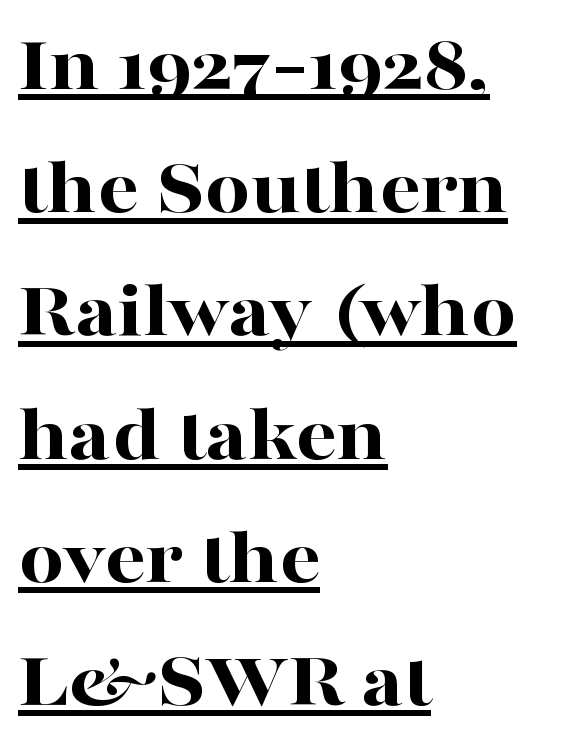
{"serif": "yes", "italic": "no", "bold": "yes", "weight": "bold", "width": "wide", "stroke_contrast": "high", "x_height": "medium", "monospaced": "no", "underline": "yes", "align": "left", "line_spacing": "normal", "line_spacing_ratio": 1.54, "letter_spacing": "normal", "letter_spacing_em": 0.0, "glyph_px": 80}
